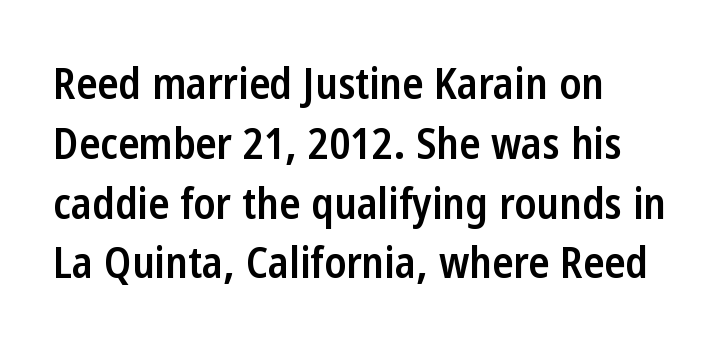
{"serif": "no", "italic": "no", "bold": "semi", "weight": "semibold", "width": "condensed", "stroke_contrast": "low", "x_height": "medium", "monospaced": "no", "underline": "no", "align": "left", "line_spacing": "normal", "line_spacing_ratio": 1.39, "letter_spacing": "normal", "letter_spacing_em": 0.0, "glyph_px": 43}
